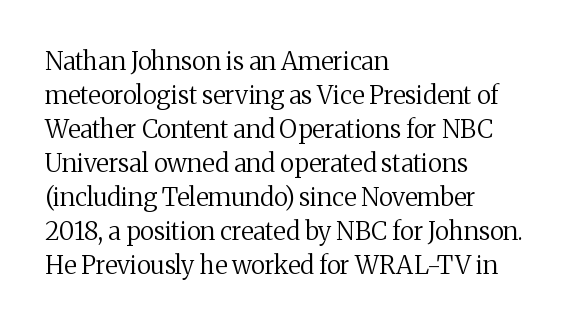
A normal amount of white space separates one row of letters from the next. Honestly, the letter spacing is just normal — you wouldn't notice it. The font's upright variant was chosen for this text. Is this a heavy cut? Hardly; it is regular or lighter. Caption: multi-line text, flush left, ragged right.
